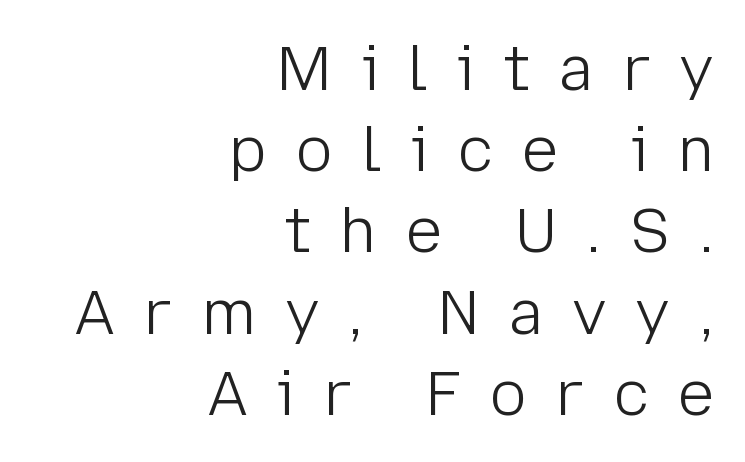
Q: Is the text bold? A: No.
Q: Is the text italic (slanted)? A: No, it is upright.
Q: Is the typeface a serif or a sans-serif typeface? A: Sans-serif.
Q: Is the text underlined? A: No.
Q: How is the paragraph aligned? A: Right-aligned.
Q: Is the spacing between letters normal or unusually wide? A: Unusually wide.
Q: Is the spacing between lines tight, normal or loose? A: Normal.
Q: Width (condensed, normal, or wide)? A: Normal.
Q: Stroke contrast? A: Low.
Q: x-height? A: Medium.
Q: Monospaced? A: No.
